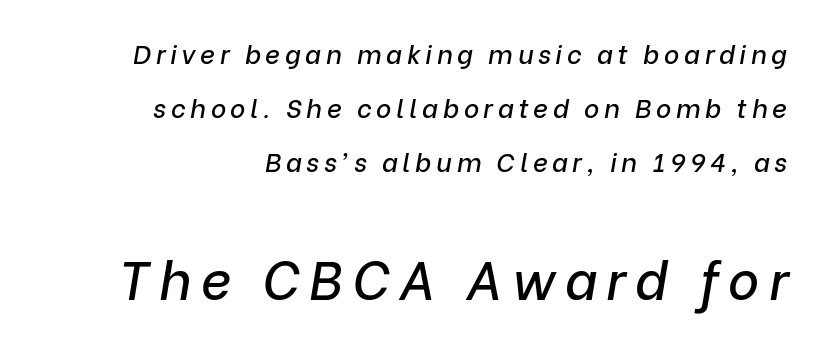
The axis of the letterforms is tilted away from vertical. Compare the two chunks: the lower has the greater cap height. Each new line begins a long way beneath the previous one. Is this a fixed-width face? No — the glyphs have proportional, varying widths. The text block is weighted toward the right margin, trailing off unevenly leftward. Glance below the letters and you will spot only blank space.
